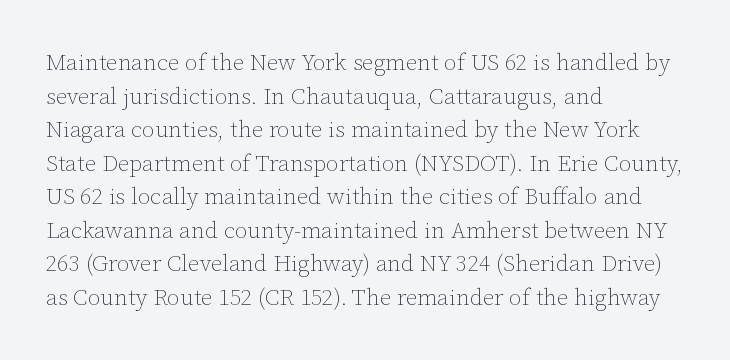
Q: Is the text bold? A: No.
Q: Is the text italic (slanted)? A: No, it is upright.
Q: Is the text underlined? A: No.
Q: How is the paragraph aligned? A: Left-aligned.
Q: Is the spacing between letters normal or unusually wide? A: Normal.
Q: Is the spacing between lines tight, normal or loose? A: Normal.
